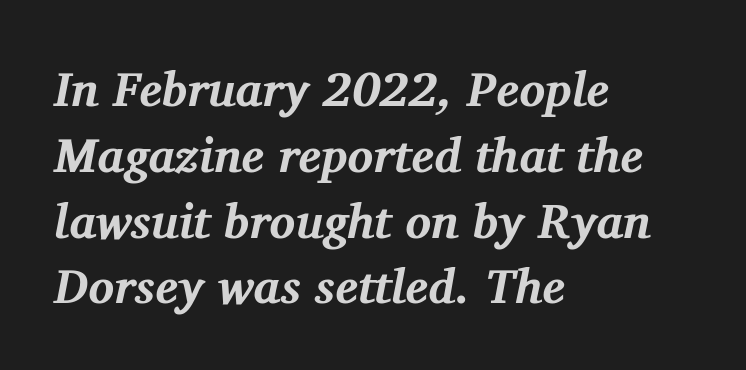
{"serif": "yes", "italic": "yes", "lean": "right", "slant_degrees": 11, "bold": "yes", "weight": "bold", "width": "normal", "stroke_contrast": "medium", "x_height": "medium", "monospaced": "no", "underline": "no", "align": "left", "line_spacing": "normal", "line_spacing_ratio": 1.37, "letter_spacing": "normal", "letter_spacing_em": 0.0, "glyph_px": 48}
